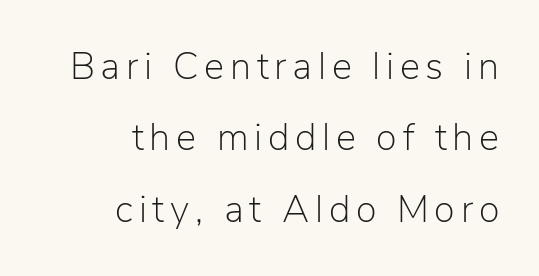
Q: Is the text bold? A: No.
Q: Is the text italic (slanted)? A: No, it is upright.
Q: Is the typeface a serif or a sans-serif typeface? A: Sans-serif.
Q: Is the text underlined? A: No.
Q: How is the paragraph aligned? A: Right-aligned.
Q: Width (condensed, normal, or wide)? A: Normal.
Q: Stroke contrast? A: Low.
Q: x-height? A: Medium.
Q: Monospaced? A: No.
